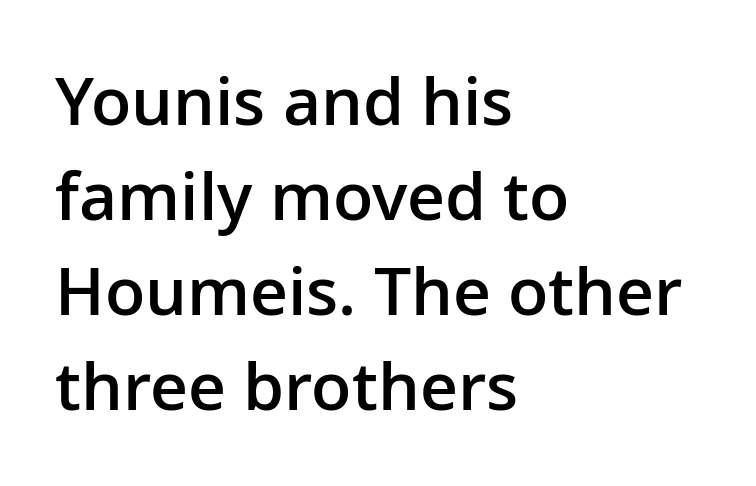
The image shows 66 px semibold sans-serif type, upright; set left-aligned, normal line spacing (1.44x), normal letter spacing, not underlined; low stroke contrast and a medium x-height.
